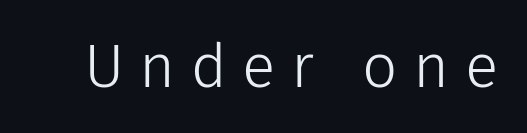
The image shows 62 px light sans-serif type, upright; set unusually wide letter spacing (+0.25 em), not underlined; low stroke contrast and a medium x-height.
